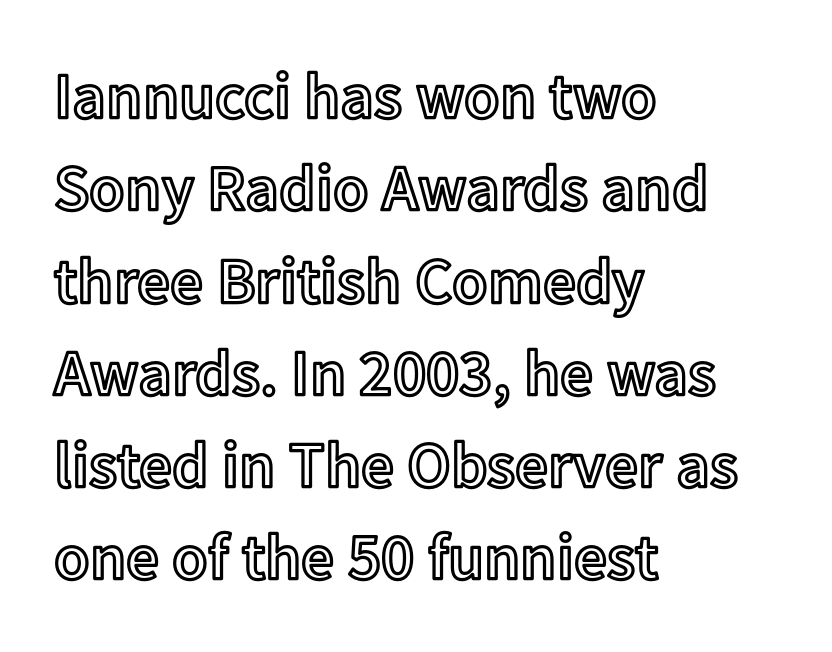
Q: Is the text italic (slanted)? A: No, it is upright.
Q: Is the text underlined? A: No.
Q: How is the paragraph aligned? A: Left-aligned.
Q: Is the spacing between letters normal or unusually wide? A: Normal.
Q: Is the spacing between lines tight, normal or loose? A: Normal.
Q: Width (condensed, normal, or wide)? A: Normal.
Q: x-height? A: Medium.
Q: Monospaced? A: No.
